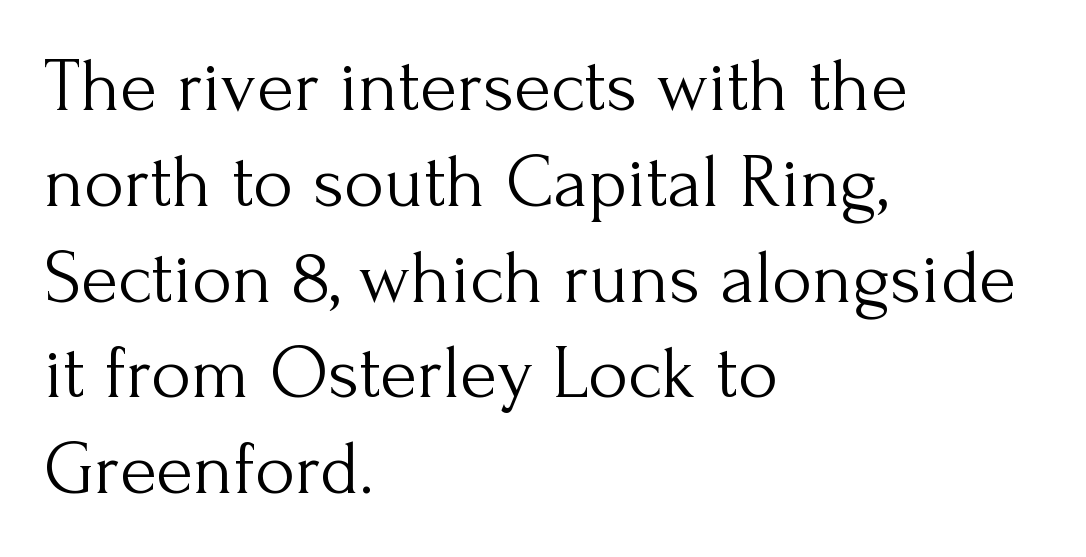
Descenders hang freely into open space. Counters stay open thanks to moderate or lighter strokes. Characters follow at the spacing the type designer built in. The lines sit at an ordinary, default distance from one another. Caption: multi-line text, flush left, ragged right.
